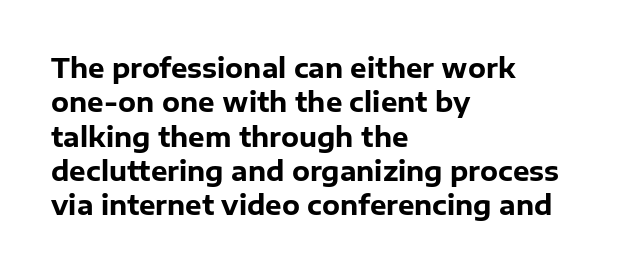
The image shows 26 px bold type, upright; set left-aligned, normal line spacing (1.32x), normal letter spacing, not underlined.
